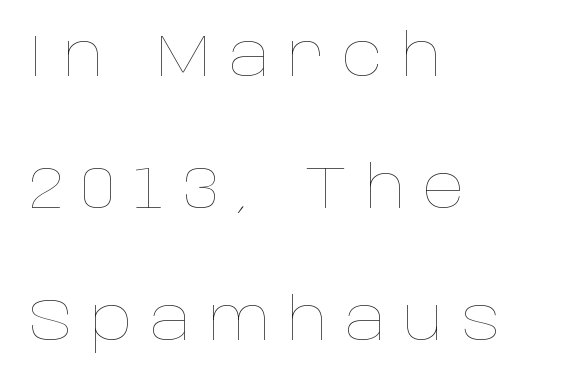
Q: Is the text bold? A: No.
Q: Is the text italic (slanted)? A: No, it is upright.
Q: Is the text underlined? A: No.
Q: How is the paragraph aligned? A: Left-aligned.
Q: Is the spacing between letters normal or unusually wide? A: Unusually wide.
Q: Is the spacing between lines tight, normal or loose? A: Loose.
Q: Width (condensed, normal, or wide)? A: Normal.
Q: Stroke contrast? A: Low.
Q: x-height? A: Large.
Q: Monospaced? A: No.
